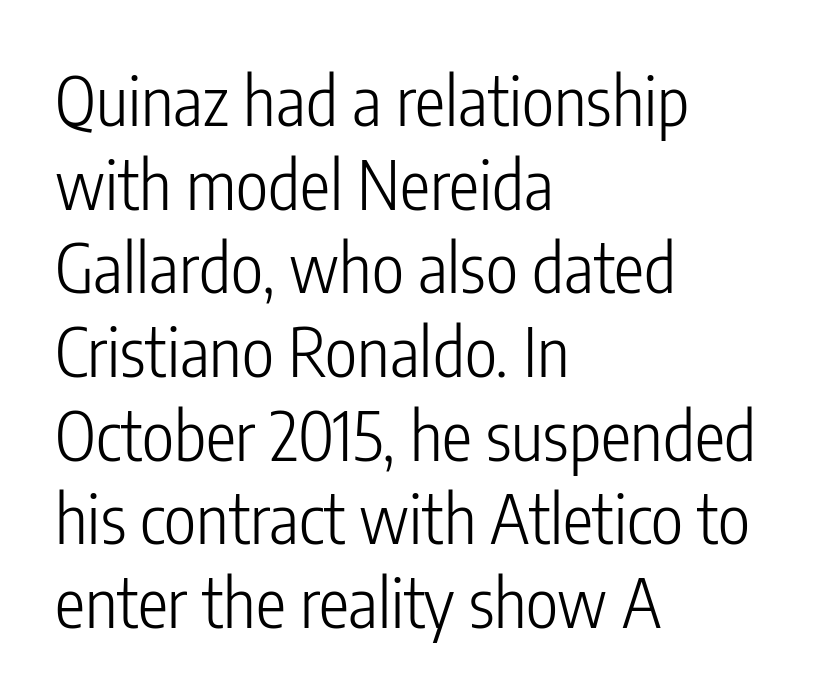
Q: Is the text bold? A: No.
Q: Is the text italic (slanted)? A: No, it is upright.
Q: Is the typeface a serif or a sans-serif typeface? A: Sans-serif.
Q: Is the text underlined? A: No.
Q: How is the paragraph aligned? A: Left-aligned.
Q: Is the spacing between letters normal or unusually wide? A: Normal.
Q: Width (condensed, normal, or wide)? A: Condensed.
Q: Stroke contrast? A: Low.
Q: x-height? A: Medium.
Q: Monospaced? A: No.
